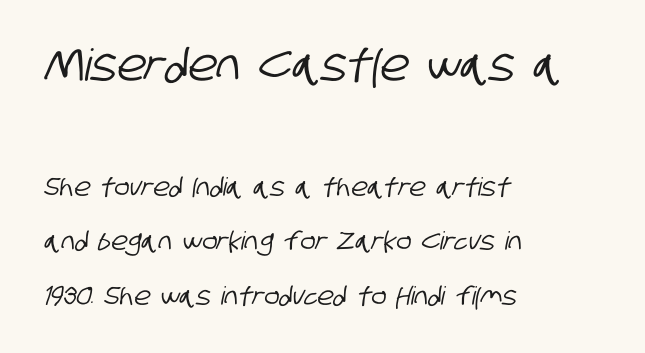
Q: Is the typeface a serif or a sans-serif typeface? A: Sans-serif.
Q: Is the text underlined? A: No.
Q: How is the paragraph aligned? A: Left-aligned.
Q: Is the spacing between letters normal or unusually wide? A: Normal.
Q: Is the spacing between lines tight, normal or loose? A: Loose.
Q: Which block of text is set in a larger size, the first (top) or the second (bottom)? A: The first (top) one.
Q: Width (condensed, normal, or wide)? A: Condensed.
Q: Stroke contrast? A: Low.
Q: x-height? A: Large.
Q: Monospaced? A: No.
